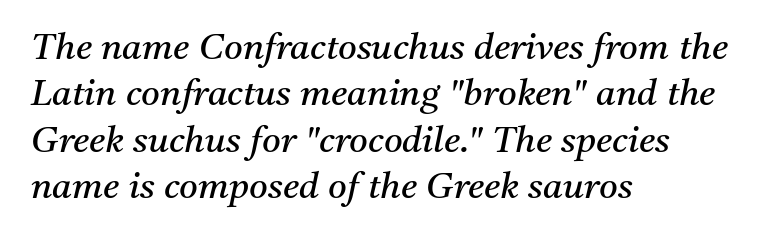
The image shows 36 px regular-weight serif type, italic (leaning right); set left-aligned, normal line spacing (1.29x), normal letter spacing, not underlined; medium stroke contrast and a medium x-height.
